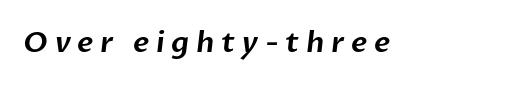
The image shows 29 px sans-serif type; set unusually wide letter spacing (+0.23 em), not underlined; low stroke contrast and a medium x-height.
